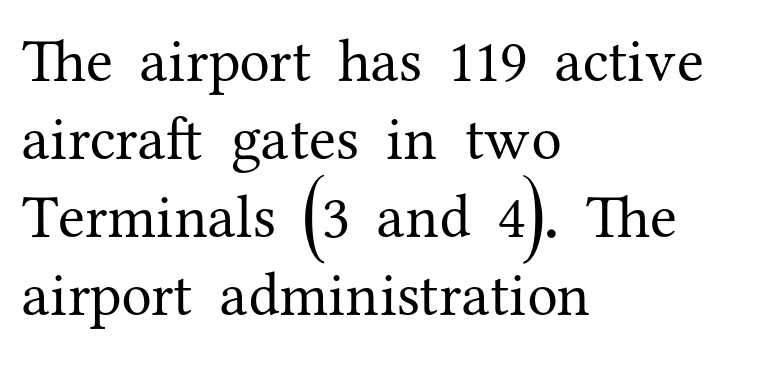
{"serif": "yes", "italic": "no", "bold": "no", "weight": "regular", "width": "normal", "stroke_contrast": "medium", "x_height": "medium", "monospaced": "no", "underline": "no", "align": "left", "line_spacing": "normal", "line_spacing_ratio": 1.28, "letter_spacing": "normal", "letter_spacing_em": 0.0, "glyph_px": 61}
